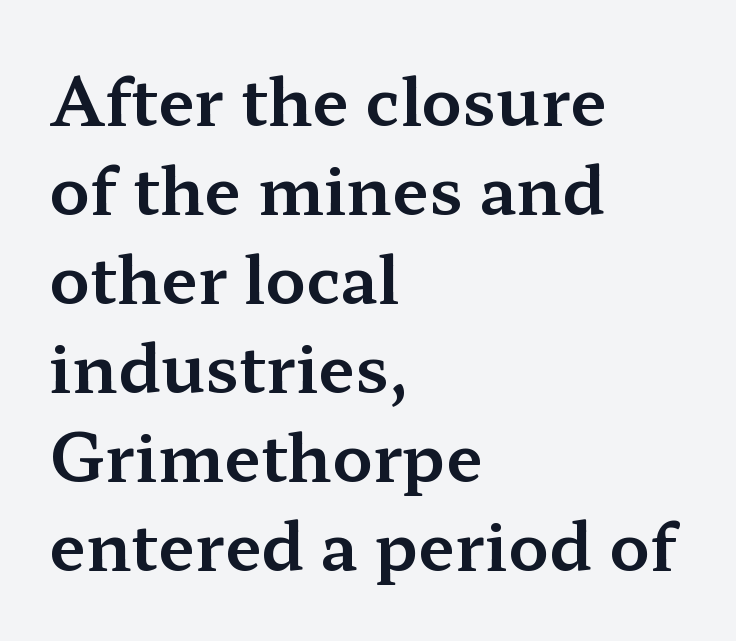
Q: Is the text italic (slanted)? A: No, it is upright.
Q: Is the typeface a serif or a sans-serif typeface? A: Serif.
Q: Is the text underlined? A: No.
Q: How is the paragraph aligned? A: Left-aligned.
Q: Is the spacing between letters normal or unusually wide? A: Normal.
Q: Is the spacing between lines tight, normal or loose? A: Normal.
Q: Width (condensed, normal, or wide)? A: Wide.
Q: Stroke contrast? A: Medium.
Q: x-height? A: Medium.
Q: Monospaced? A: No.
